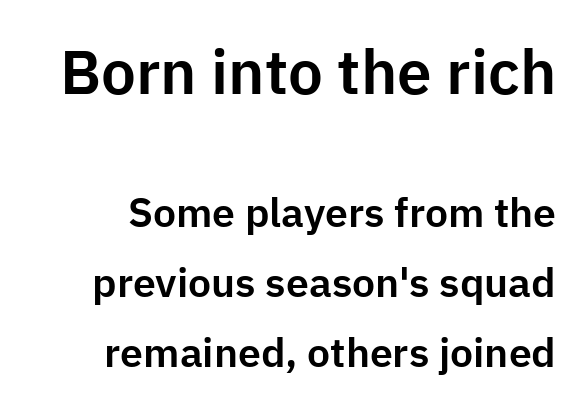
Between one letter and the next there's only the usual sliver of space. Character widths vary here, with narrow letters taking less room than wide ones. Posture: vertical. The glyphs in this specimen are sans serif. A bare baseline throughout the passage.
